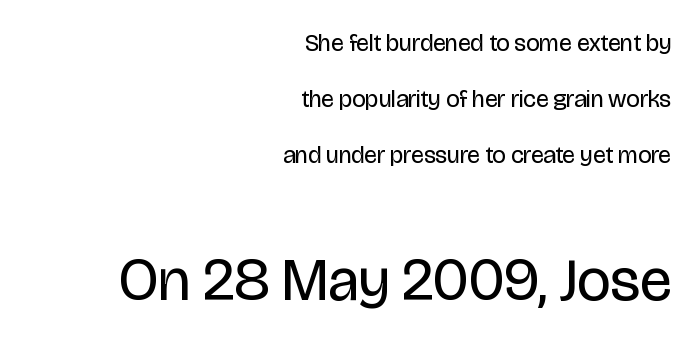
{"serif": "no", "italic": "no", "bold": "no", "weight": "regular", "width": "condensed", "stroke_contrast": "low", "x_height": "large", "monospaced": "no", "underline": "no", "align": "right", "line_spacing": "loose", "line_spacing_ratio": 2.34, "letter_spacing": "normal", "letter_spacing_em": 0.0, "larger_block": "second", "size_ratio": 2.5, "glyph_px": 60}
